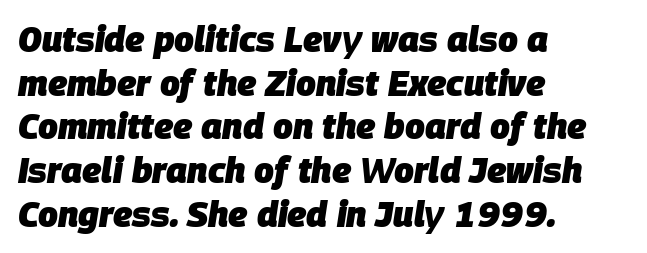
The image shows 35 px heavy type, italic (leaning right); set left-aligned, normal line spacing (1.25x), normal letter spacing, not underlined; low stroke contrast and a large x-height.
